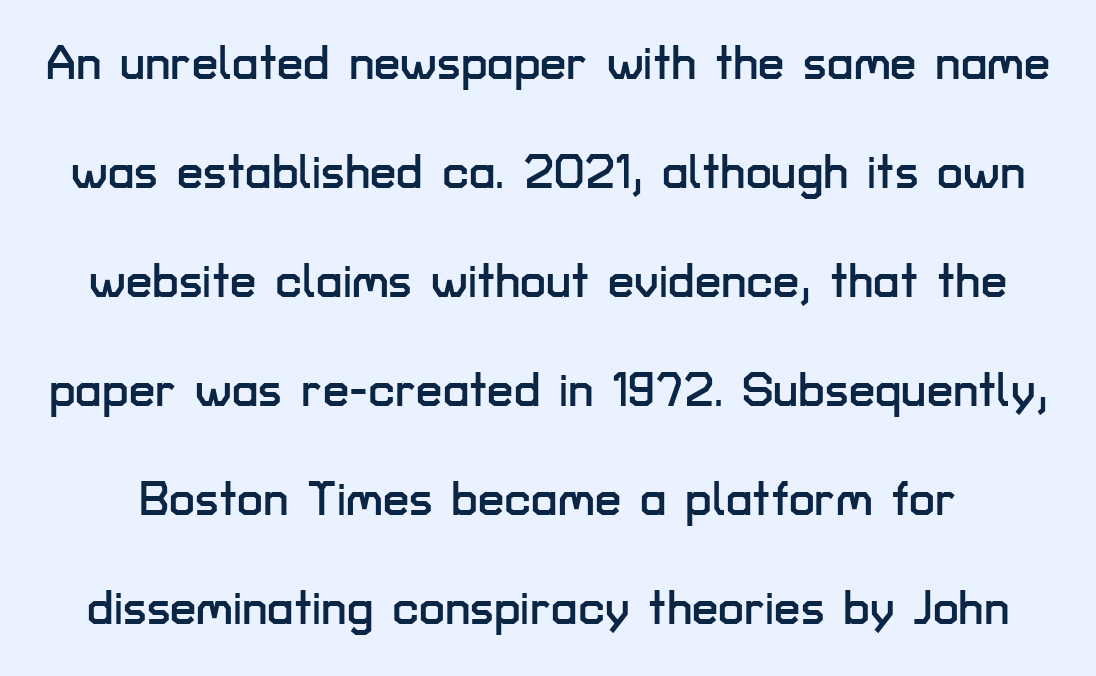
{"serif": "no", "italic": "no", "width": "normal", "stroke_contrast": "low", "x_height": "medium", "monospaced": "no", "underline": "no", "line_spacing": "loose", "line_spacing_ratio": 2.32, "letter_spacing": "normal", "letter_spacing_em": 0.0, "glyph_px": 47}
